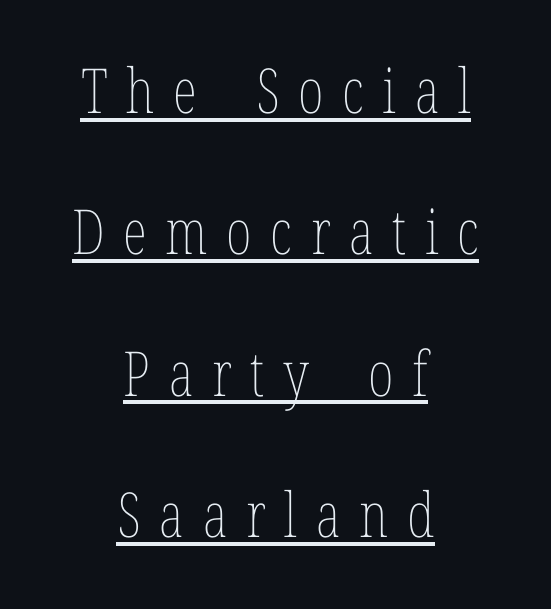
The passage shown stacks its lines with a broad gap. This sample uses an upright cut, with every glyph sitting square on the baseline. Stroke thickness stays within the range of a standard reading face or lighter. Caption: multi-line text, centered on the measure. Do the characters align in a grid? No, the font is proportional. A typographer would call this underscored text.
